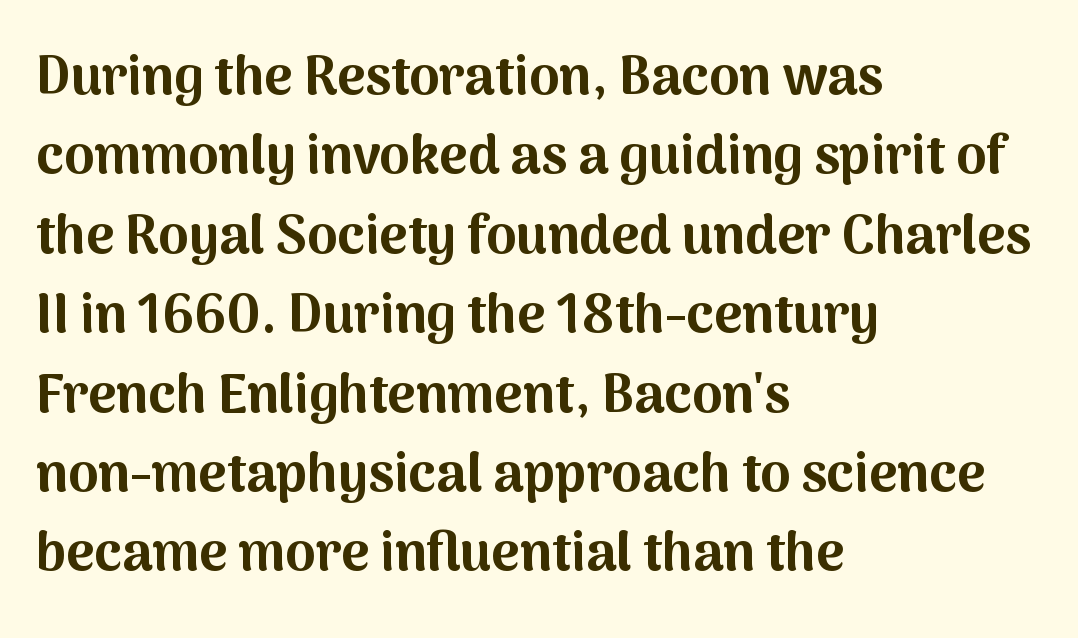
These lines carry a lot of weight — the face is fully bold. Horizontal alignment here is leftward, the default for most running prose. Grotesque or geometric, the face here clearly has no serifs. Vertical strokes here are truly vertical. Check under the words: just untouched page. Looks like regular typesetting: each glyph gets only the width it needs.
